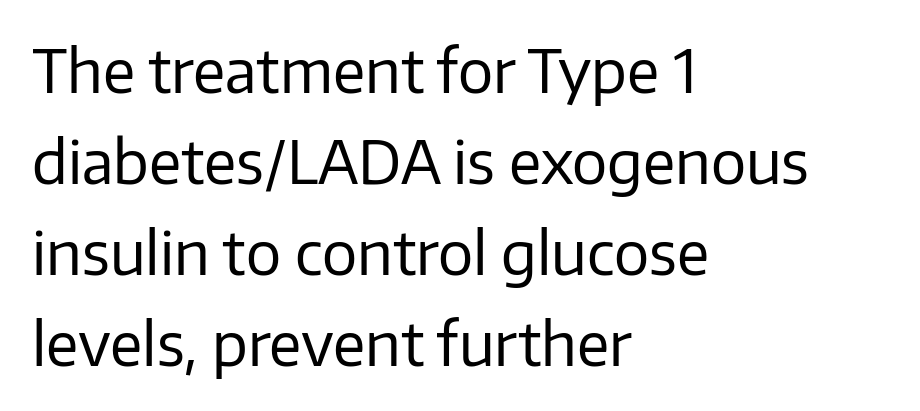
The font sits on the lighter half of the weight spectrum, regular included. This rendering features lettering with no underline. Caption: multi-line text, flush left, ragged right. Font category for this specimen: sans-serif. Nobody touched the tracking dial on this one.
